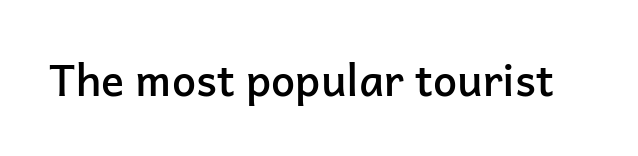
{"serif": "no", "italic": "no", "bold": "semi", "weight": "semibold", "width": "normal", "stroke_contrast": "low", "x_height": "medium", "monospaced": "no", "underline": "no", "letter_spacing": "normal", "letter_spacing_em": 0.0, "glyph_px": 43}
